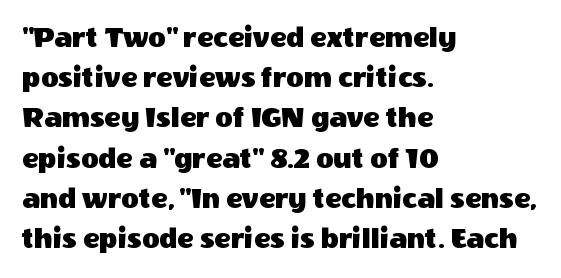
Each row of text sits above clean, open space. Are there feet on the stems? There aren't — it's a sans. In terms of letterspacing, this is plain default setting. Leftover space on each line is placed entirely after the last word. Think of a printed novel: that variable character pitch is what you see here. How would I describe the line gaps? Plain and ordinary.
